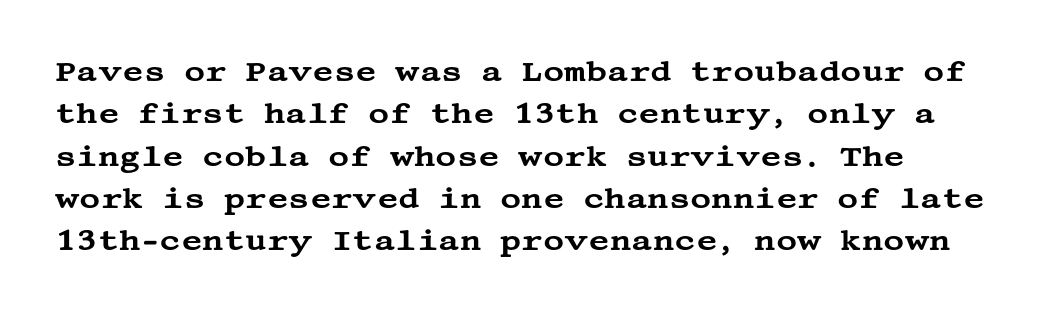
The image shows 29 px wide serif type, upright; set normal line spacing (1.46x), normal letter spacing, not underlined; medium stroke contrast and a large x-height.
